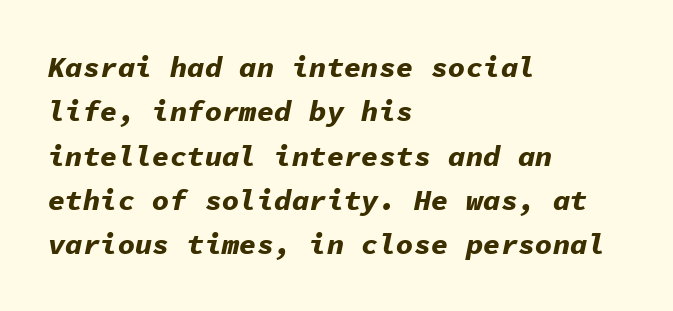
The image shows 29 px bold type, italic (leaning right), monospaced; set left-aligned, normal line spacing (1.53x), normal letter spacing, not underlined; low stroke contrast and a medium x-height.
